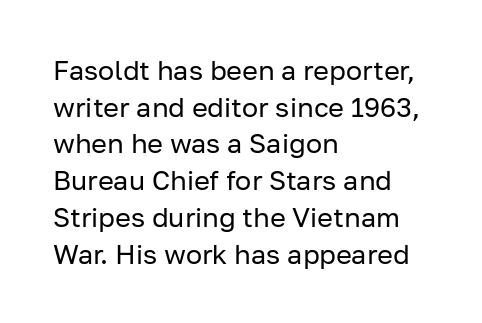
The image shows 27 px text type, upright; set left-aligned, normal line spacing (1.36x), normal letter spacing, not underlined.
